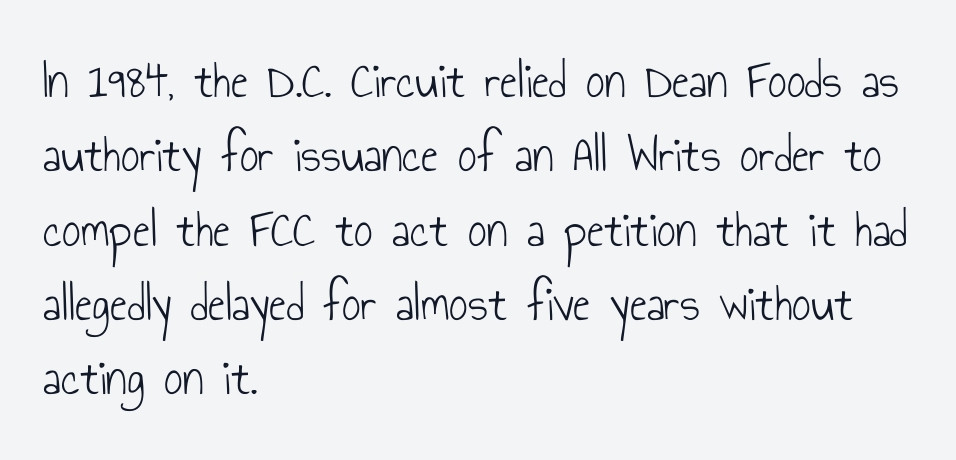
The space between consecutive lines is moderate. Where is the straight margin? On the left. Default kerning and tracking; the words read as compact shapes. Each letter keeps its own natural width here, so spacing adapts to shape. Every stem runs plumb, perpendicular to the baseline.
